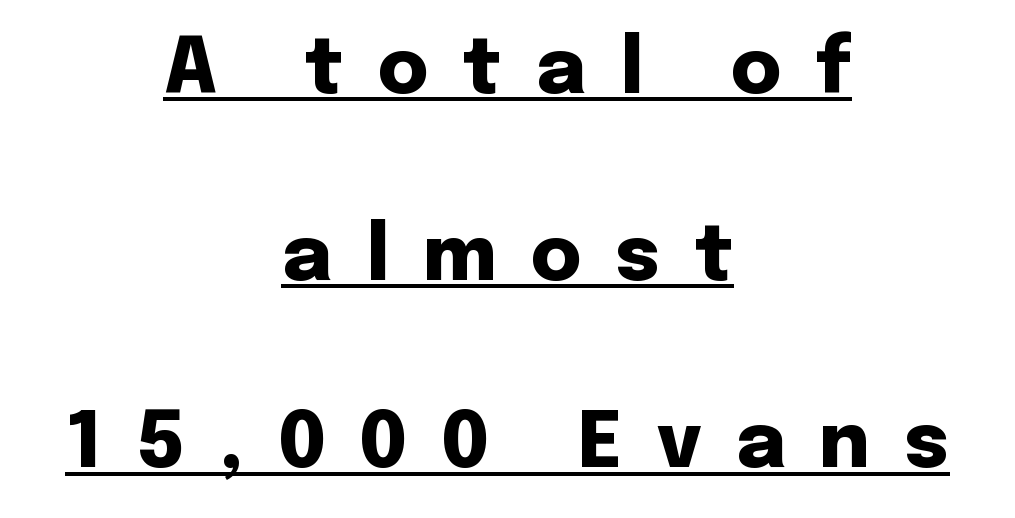
Q: Is the text bold? A: Yes.
Q: Is the text italic (slanted)? A: No, it is upright.
Q: Is the typeface a serif or a sans-serif typeface? A: Sans-serif.
Q: Is the text underlined? A: Yes.
Q: How is the paragraph aligned? A: Centered.
Q: Is the spacing between letters normal or unusually wide? A: Unusually wide.
Q: Is the spacing between lines tight, normal or loose? A: Loose.
Q: Width (condensed, normal, or wide)? A: Normal.
Q: Stroke contrast? A: Low.
Q: x-height? A: Medium.
Q: Monospaced? A: No.
